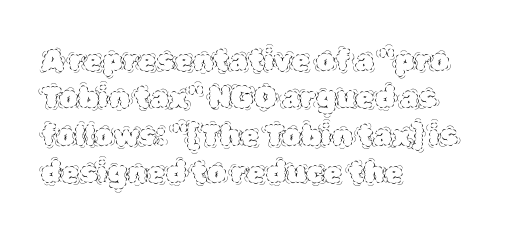
{"italic": "no", "bold": "no", "weight": "thin", "width": "normal", "x_height": "large", "monospaced": "no", "underline": "no", "align": "left", "line_spacing": "normal", "line_spacing_ratio": 1.25, "letter_spacing": "normal", "letter_spacing_em": 0.0, "glyph_px": 30}
